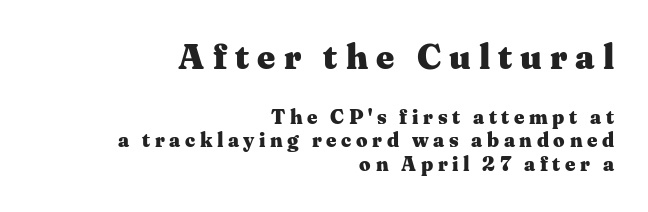
The image shows 35 px heavy, wide serif type, upright; set right-aligned, line spacing 1.19x, unusually wide letter spacing (+0.23 em), not underlined; the first (top) block is 1.75x larger; medium stroke contrast and a medium x-height.
